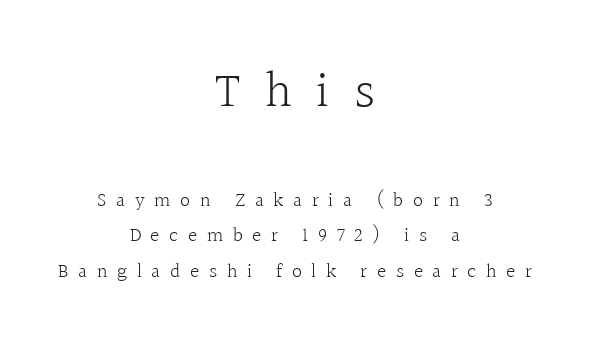
Q: Is the text bold? A: No.
Q: Is the text italic (slanted)? A: No, it is upright.
Q: Is the typeface a serif or a sans-serif typeface? A: Serif.
Q: Is the text underlined? A: No.
Q: How is the paragraph aligned? A: Centered.
Q: Is the spacing between letters normal or unusually wide? A: Unusually wide.
Q: Which block of text is set in a larger size, the first (top) or the second (bottom)? A: The first (top) one.
Q: Width (condensed, normal, or wide)? A: Normal.
Q: x-height? A: Medium.
Q: Monospaced? A: No.
